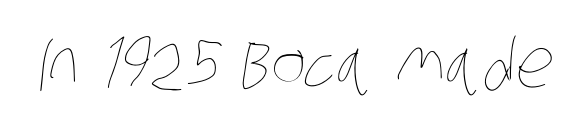
The face used here is rendered with its standard letterfit. Letters have the restrained weight of plain body copy at most. A typesetter would call this proportional, since set widths differ per character. The gap between lines stays unmarked.
